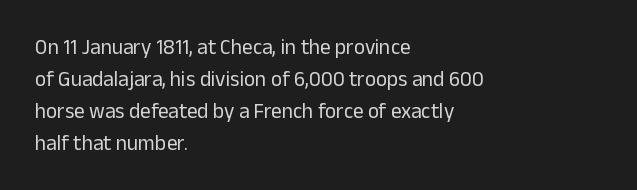
Q: Is the text bold? A: No.
Q: Is the text italic (slanted)? A: No, it is upright.
Q: Is the text underlined? A: No.
Q: How is the paragraph aligned? A: Left-aligned.
Q: Is the spacing between letters normal or unusually wide? A: Normal.
Q: Is the spacing between lines tight, normal or loose? A: Normal.
